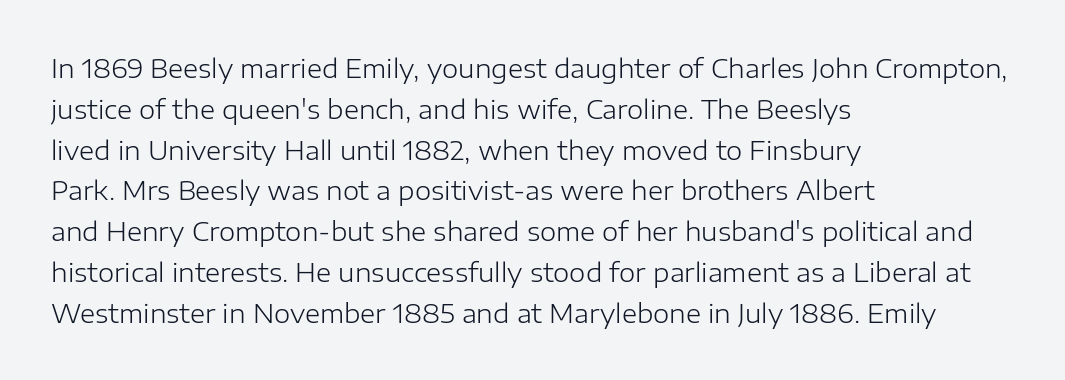
{"italic": "no", "bold": "no", "underline": "no", "align": "left", "line_spacing": "normal", "line_spacing_ratio": 1.57, "letter_spacing": "normal", "letter_spacing_em": 0.0, "glyph_px": 26}
